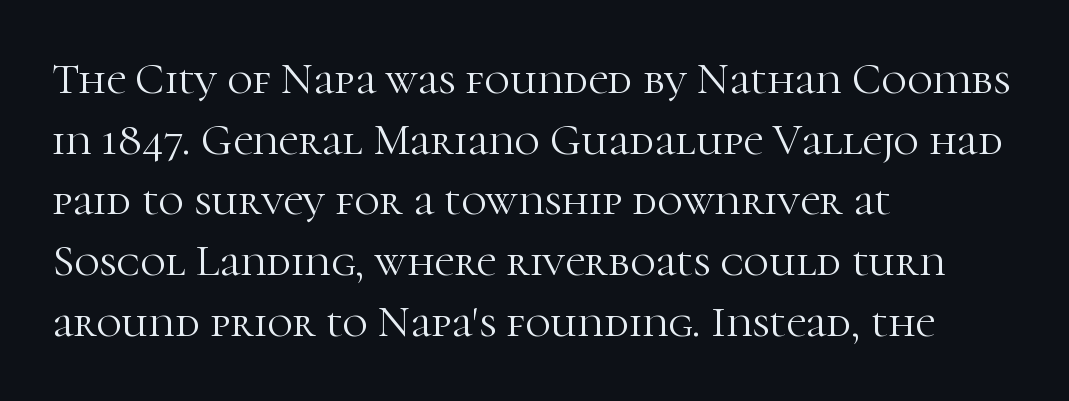
{"serif": "yes", "italic": "no", "bold": "no", "weight": "light", "width": "normal", "stroke_contrast": "high", "x_height": "medium", "monospaced": "no", "underline": "no", "align": "left", "line_spacing": "normal", "line_spacing_ratio": 1.38, "letter_spacing": "normal", "letter_spacing_em": 0.0, "glyph_px": 44}
